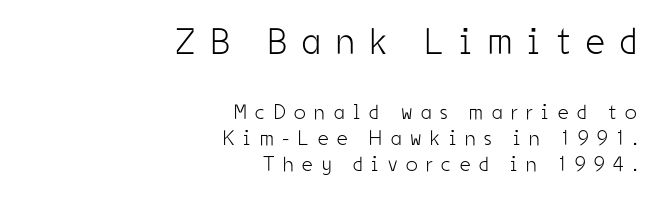
Q: Is the text bold? A: No.
Q: Is the text italic (slanted)? A: No, it is upright.
Q: Is the typeface a serif or a sans-serif typeface? A: Sans-serif.
Q: Is the text underlined? A: No.
Q: How is the paragraph aligned? A: Right-aligned.
Q: Is the spacing between letters normal or unusually wide? A: Unusually wide.
Q: Is the spacing between lines tight, normal or loose? A: Normal.
Q: Which block of text is set in a larger size, the first (top) or the second (bottom)? A: The first (top) one.
Q: Width (condensed, normal, or wide)? A: Condensed.
Q: Stroke contrast? A: Low.
Q: x-height? A: Medium.
Q: Monospaced? A: No.
